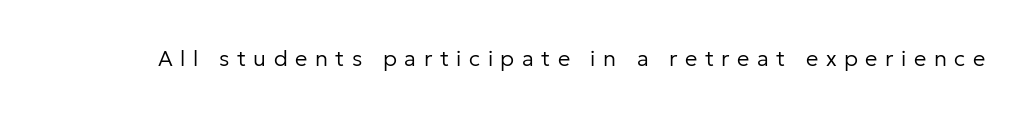
{"italic": "no", "bold": "no", "underline": "no", "letter_spacing": "wide", "letter_spacing_em": 0.34, "glyph_px": 22}
